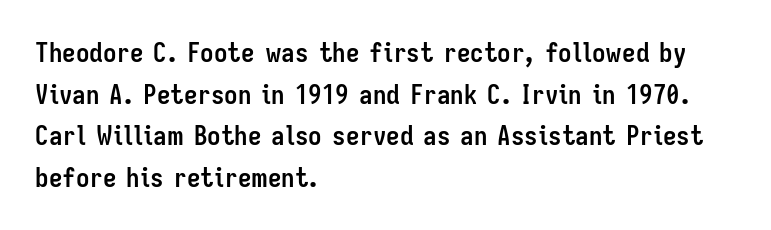
The image shows 27 px bold type, upright; set left-aligned, normal line spacing (1.54x), normal letter spacing, not underlined.
